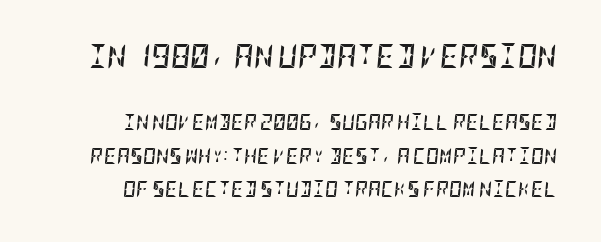
The lettering tilts uniformly, giving the passage an italic look. These two chunks differ in scale, with the top chunk taking the larger measure. Is the letter spacing exaggerated? No — it looks like the ordinary default. Typeset ragged left — the right edge is the straight one. The strip under each line holds only bare page.
